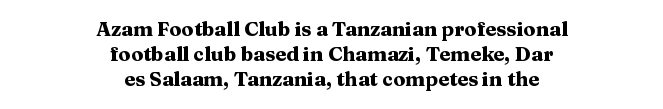
{"italic": "no", "bold": "yes", "underline": "no", "align": "center", "line_spacing": "normal", "line_spacing_ratio": 1.26, "letter_spacing": "normal", "letter_spacing_em": 0.0, "glyph_px": 20}
